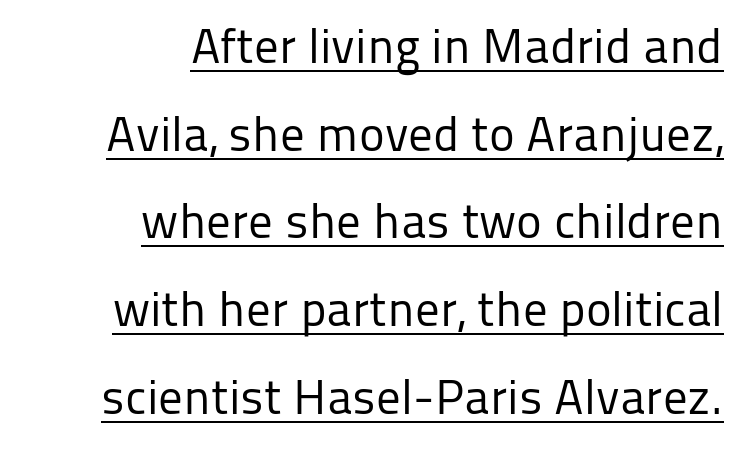
{"serif": "no", "italic": "no", "bold": "no", "weight": "regular", "width": "normal", "stroke_contrast": "low", "x_height": "medium", "monospaced": "no", "underline": "yes", "align": "right", "line_spacing_ratio": 1.79, "letter_spacing": "normal", "letter_spacing_em": 0.0, "glyph_px": 49}
